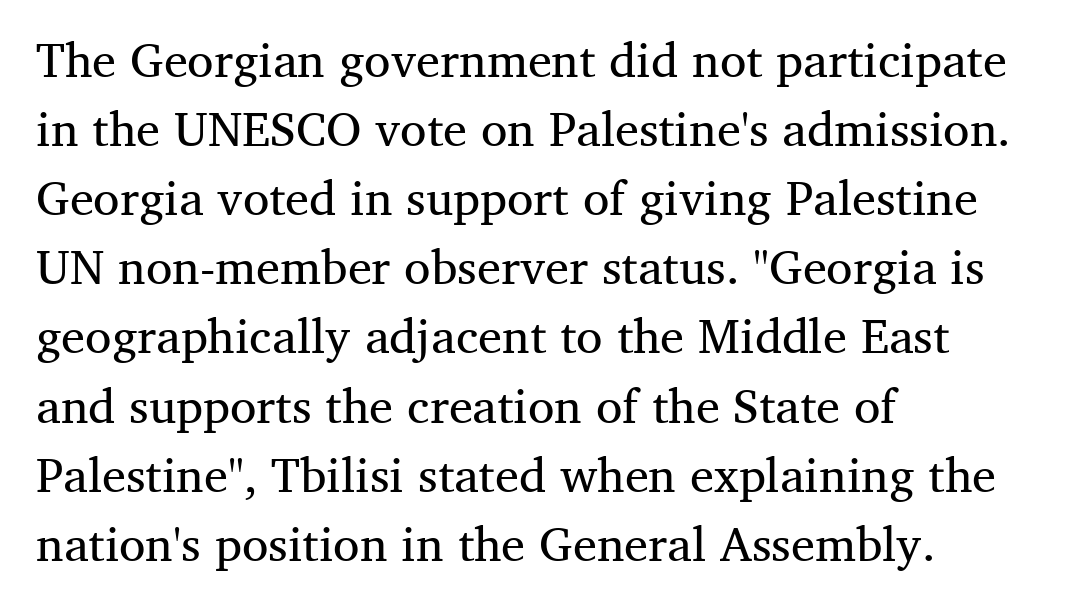
Character widths vary here, with narrow letters taking less room than wide ones. In terms of posture, this sample is upright. Underlining? Definitely not there. Rows of type keep a routine distance in the vertical direction.
